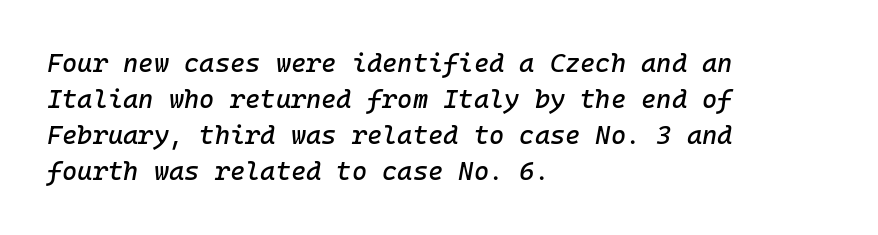
{"italic": "yes", "lean": "right", "slant_degrees": 10, "underline": "no", "align": "left", "line_spacing": "normal", "line_spacing_ratio": 1.39, "letter_spacing": "normal", "letter_spacing_em": 0.0, "glyph_px": 26}
